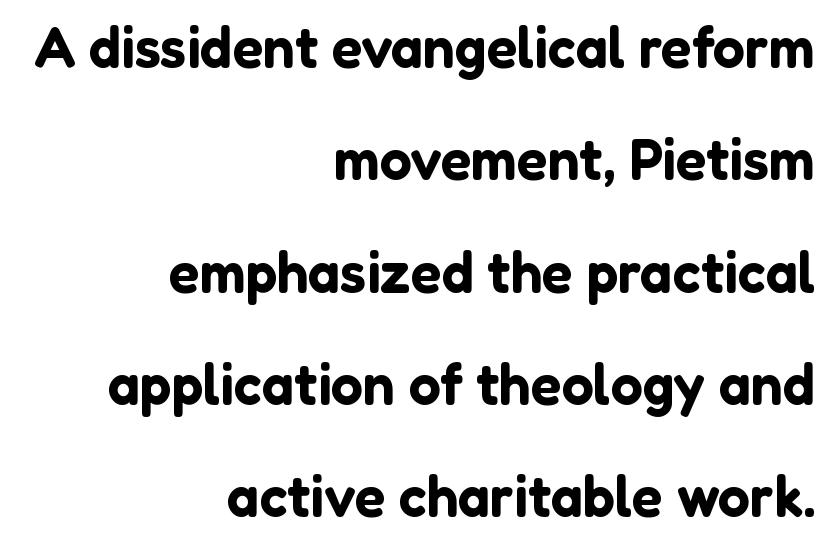
The image shows 57 px sans-serif type, upright; set right-aligned, loose line spacing (1.97x), normal letter spacing, not underlined; low stroke contrast and a medium x-height.
